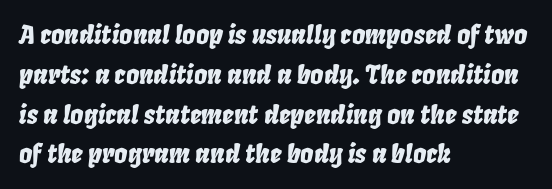
Q: Is the text italic (slanted)? A: Yes, it leans right by about 8 degrees.
Q: Is the text underlined? A: No.
Q: How is the paragraph aligned? A: Left-aligned.
Q: Is the spacing between letters normal or unusually wide? A: Normal.
Q: Is the spacing between lines tight, normal or loose? A: Normal.
